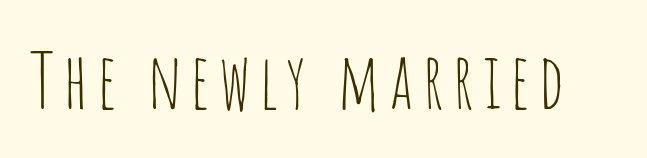
If you drew a line through each stem, it would be perfectly vertical. The type family on display is of the sans-serif kind. This sample has the flowing, uneven cadence of proportional lettering. No chunkiness to these letters — they're not bold. Bare-footed words on every line.
